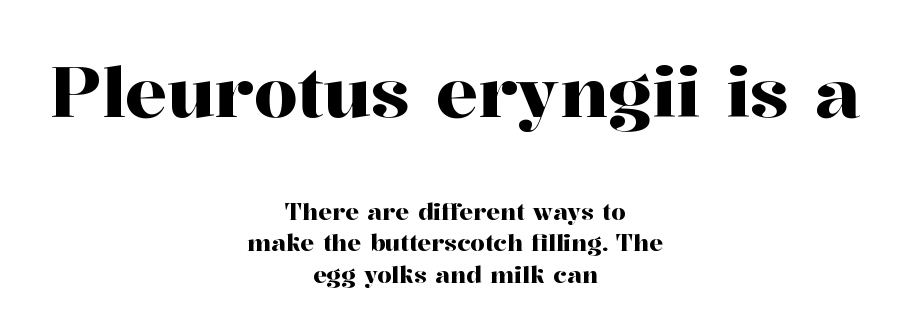
{"serif": "yes", "italic": "no", "width": "normal", "stroke_contrast": "high", "x_height": "medium", "monospaced": "no", "underline": "no", "align": "center", "line_spacing": "normal", "line_spacing_ratio": 1.37, "letter_spacing": "normal", "letter_spacing_em": 0.0, "larger_block": "first", "size_ratio": 3.04, "glyph_px": 70}
